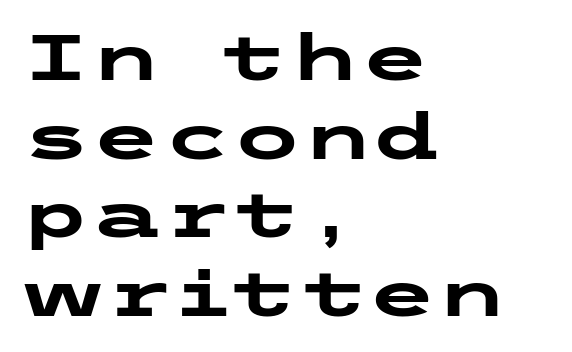
The image shows 64 px heavy, wide sans-serif type, upright; set left-aligned, line spacing 1.23x, normal letter spacing, not underlined; low stroke contrast and a medium x-height.
